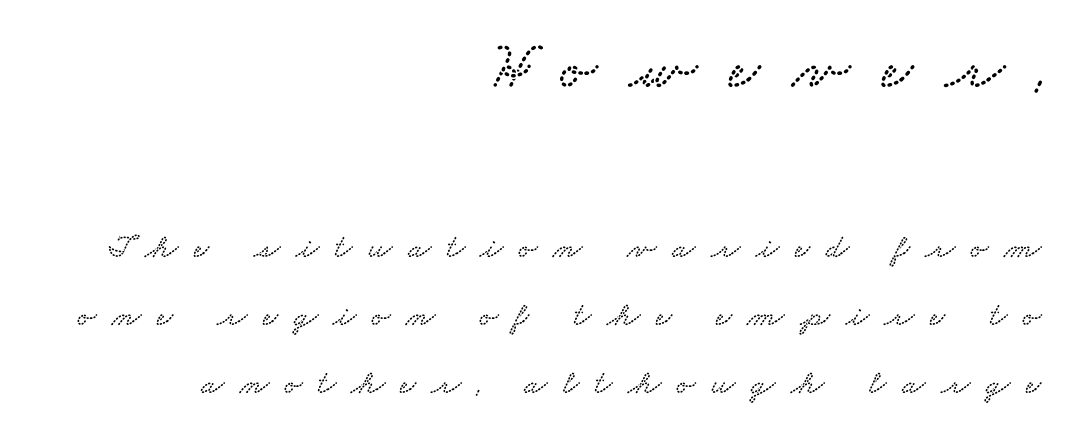
The image shows 69 px wide serif type; set right-aligned, loose line spacing (2.0x), unusually wide letter spacing (+0.46 em), not underlined; the first (top) block is 2.03x larger; low stroke contrast and a small x-height.
